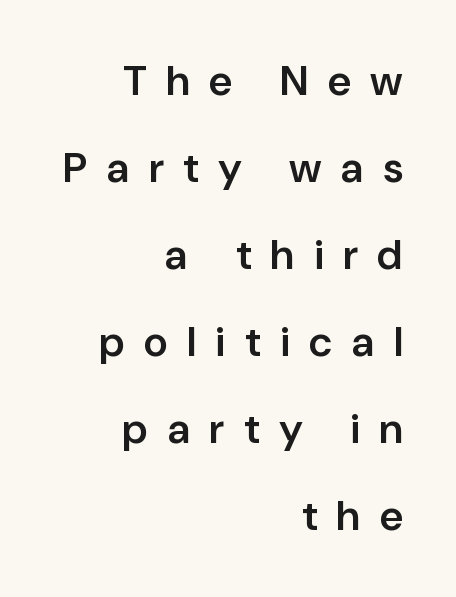
{"serif": "no", "italic": "no", "bold": "semi", "weight": "semibold", "width": "normal", "stroke_contrast": "low", "x_height": "medium", "monospaced": "no", "underline": "no", "align": "right", "line_spacing": "loose", "line_spacing_ratio": 2.07, "letter_spacing": "wide", "letter_spacing_em": 0.46, "glyph_px": 42}
